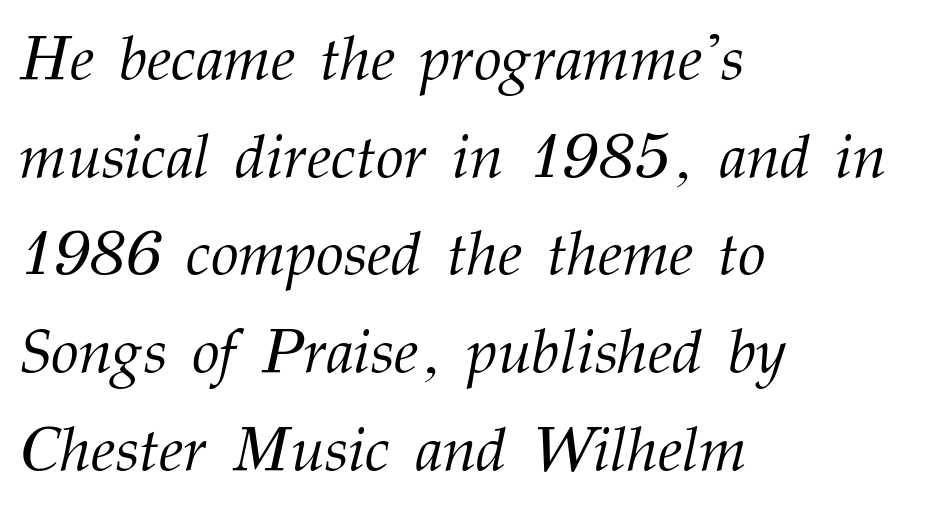
{"serif": "yes", "italic": "yes", "lean": "right", "slant_degrees": 12, "bold": "no", "weight": "light", "width": "normal", "stroke_contrast": "medium", "x_height": "medium", "monospaced": "no", "underline": "no", "align": "left", "line_spacing": "normal", "line_spacing_ratio": 1.55, "letter_spacing": "normal", "letter_spacing_em": 0.0, "glyph_px": 63}
